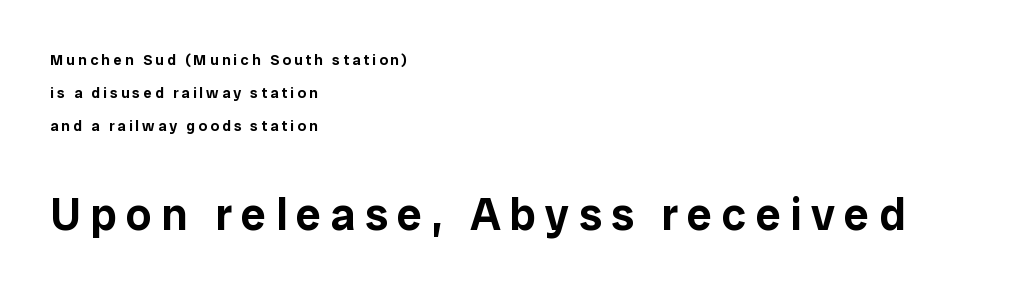
A sans-serif font was chosen for this passage. Is there any slant? The stems are plumb. Reading down the column, the eye jumps a long way to each next line. Block two is the big one; block one sits smaller above it. Does the copy run flush right? No — it runs flush left.
